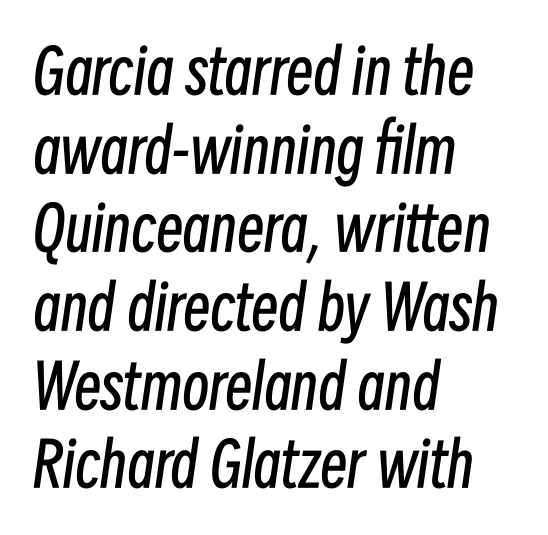
{"italic": "yes", "lean": "right", "slant_degrees": 8, "bold": "no", "weight": "regular", "width": "condensed", "stroke_contrast": "low", "x_height": "medium", "monospaced": "no", "underline": "no", "align": "left", "line_spacing": "normal", "line_spacing_ratio": 1.29, "letter_spacing": "normal", "letter_spacing_em": 0.0, "glyph_px": 61}
